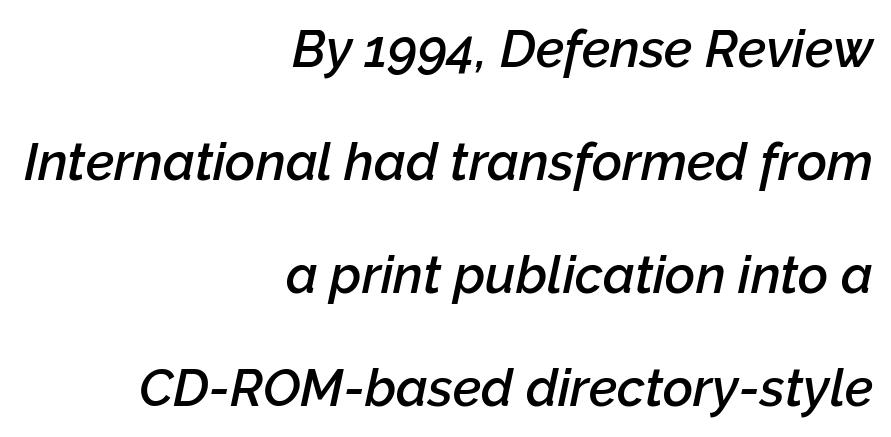
Q: Is the text bold? A: Semi-bold.
Q: Is the text italic (slanted)? A: Yes, it leans right by about 12 degrees.
Q: Is the text underlined? A: No.
Q: How is the paragraph aligned? A: Right-aligned.
Q: Is the spacing between letters normal or unusually wide? A: Normal.
Q: Is the spacing between lines tight, normal or loose? A: Loose.
Q: Width (condensed, normal, or wide)? A: Normal.
Q: Stroke contrast? A: Low.
Q: x-height? A: Medium.
Q: Monospaced? A: No.
